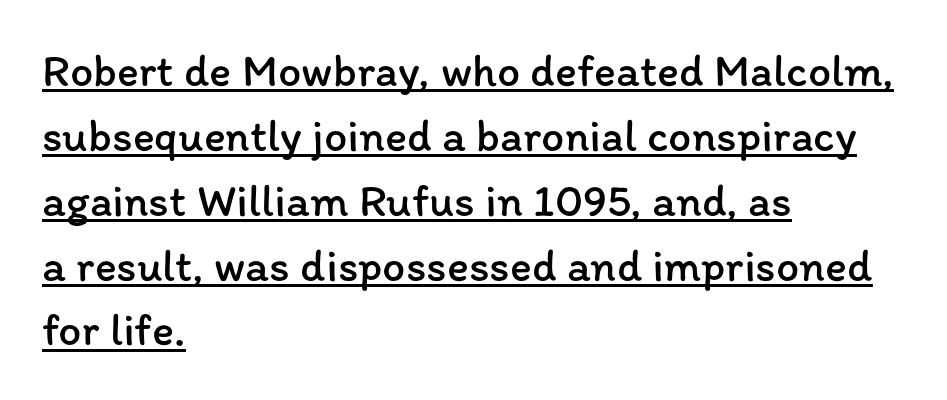
Q: Is the text bold? A: No.
Q: Is the text italic (slanted)? A: No, it is upright.
Q: Is the text underlined? A: Yes.
Q: How is the paragraph aligned? A: Left-aligned.
Q: Is the spacing between letters normal or unusually wide? A: Normal.
Q: Is the spacing between lines tight, normal or loose? A: Normal.
Q: Width (condensed, normal, or wide)? A: Normal.
Q: Stroke contrast? A: Low.
Q: x-height? A: Medium.
Q: Monospaced? A: No.
